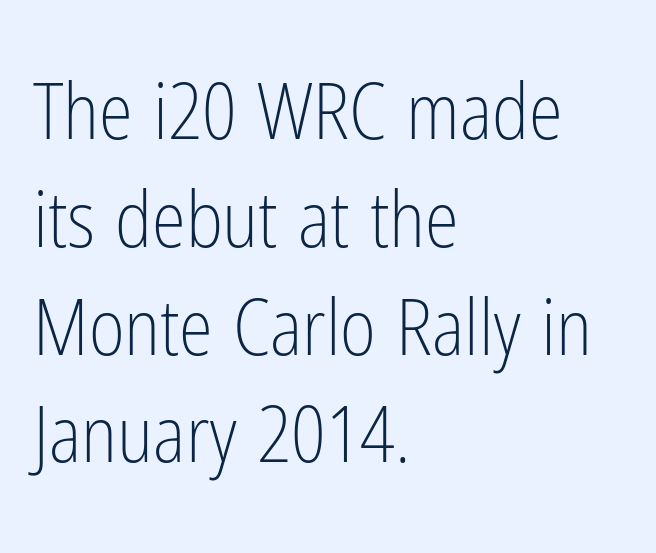
{"serif": "no", "italic": "no", "bold": "no", "weight": "light", "width": "condensed", "stroke_contrast": "low", "x_height": "medium", "monospaced": "no", "underline": "no", "align": "left", "line_spacing": "normal", "line_spacing_ratio": 1.4, "letter_spacing": "normal", "letter_spacing_em": 0.0, "glyph_px": 77}
